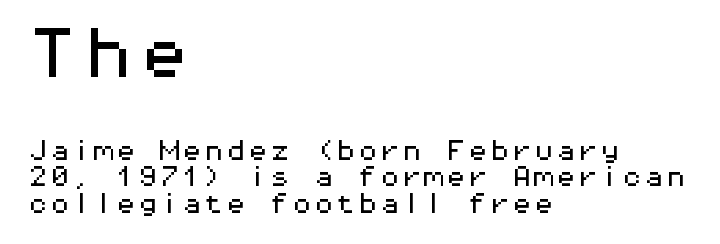
The image shows 56 px wide sans-serif type, upright, monospaced; set left-aligned, line spacing 1.2x, normal letter spacing, not underlined; the first (top) block is 2.55x larger; medium stroke contrast and a medium x-height.
